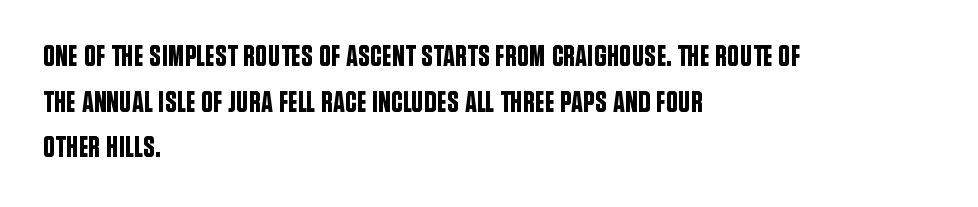
Q: Is the text italic (slanted)? A: No, it is upright.
Q: Is the typeface a serif or a sans-serif typeface? A: Sans-serif.
Q: Is the text underlined? A: No.
Q: How is the paragraph aligned? A: Left-aligned.
Q: Is the spacing between letters normal or unusually wide? A: Normal.
Q: Is the spacing between lines tight, normal or loose? A: Normal.
Q: Width (condensed, normal, or wide)? A: Condensed.
Q: Stroke contrast? A: Low.
Q: x-height? A: Large.
Q: Monospaced? A: No.
